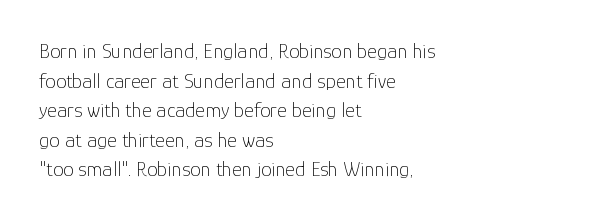
The image shows 21 px text type, upright; set left-aligned, normal line spacing (1.41x), normal letter spacing, not underlined.
